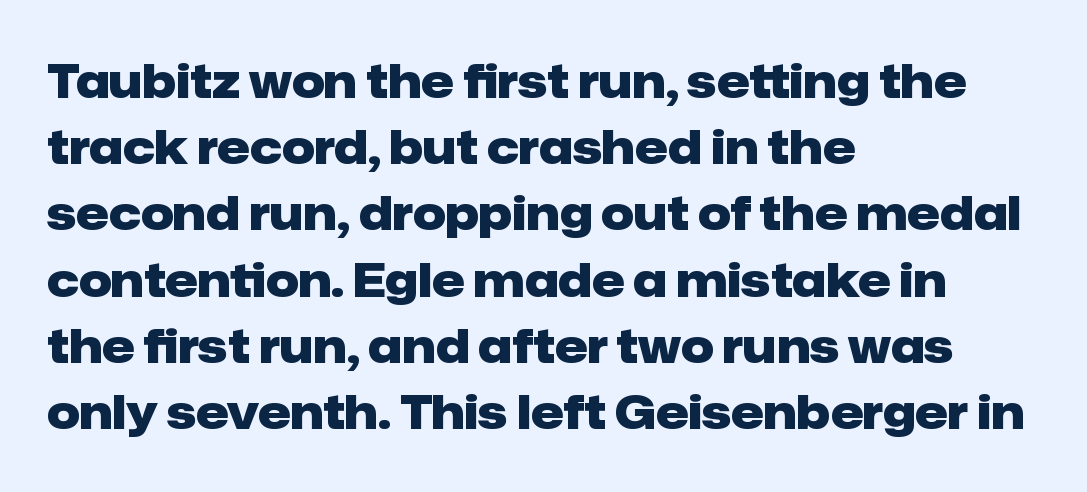
Q: Is the text bold? A: Yes.
Q: Is the text italic (slanted)? A: No, it is upright.
Q: Is the typeface a serif or a sans-serif typeface? A: Sans-serif.
Q: Is the text underlined? A: No.
Q: How is the paragraph aligned? A: Left-aligned.
Q: Is the spacing between letters normal or unusually wide? A: Normal.
Q: Is the spacing between lines tight, normal or loose? A: Normal.
Q: Width (condensed, normal, or wide)? A: Normal.
Q: Stroke contrast? A: Low.
Q: x-height? A: Medium.
Q: Monospaced? A: No.
